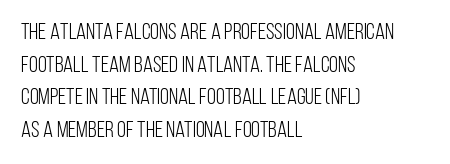
{"italic": "no", "bold": "no", "underline": "no", "align": "left", "line_spacing": "normal", "line_spacing_ratio": 1.42, "letter_spacing": "normal", "letter_spacing_em": 0.0, "glyph_px": 23}
